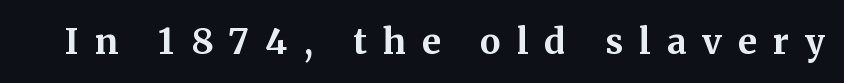
{"serif": "yes", "italic": "no", "bold": "yes", "weight": "bold", "width": "normal", "stroke_contrast": "medium", "x_height": "medium", "monospaced": "no", "underline": "no", "letter_spacing": "wide", "letter_spacing_em": 0.46, "glyph_px": 35}
